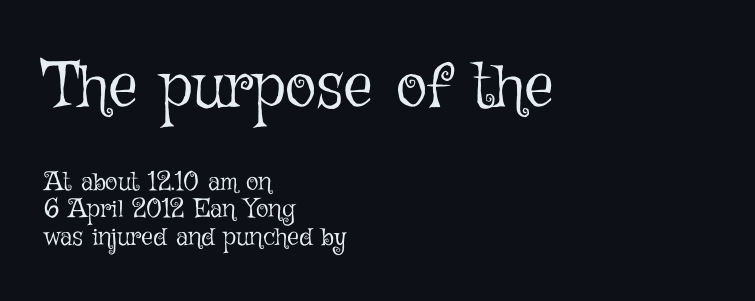
The image shows 65 px light type, upright; set left-aligned, tight line spacing (1.06x), normal letter spacing, not underlined; the first (top) block is 2.5x larger; low stroke contrast and a medium x-height.
